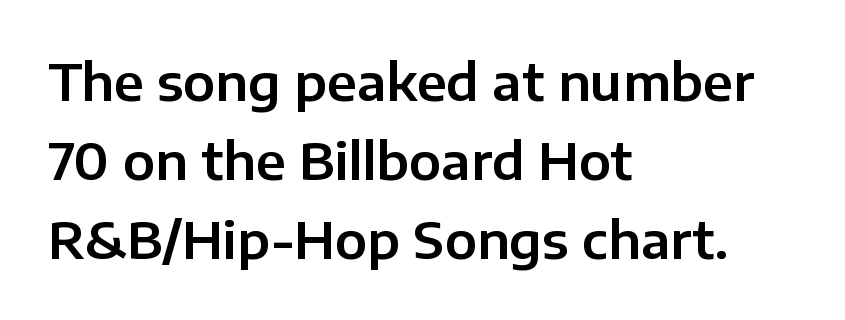
The image shows 51 px sans-serif type, upright; set left-aligned, normal line spacing (1.55x), normal letter spacing, not underlined; low stroke contrast and a medium x-height.
